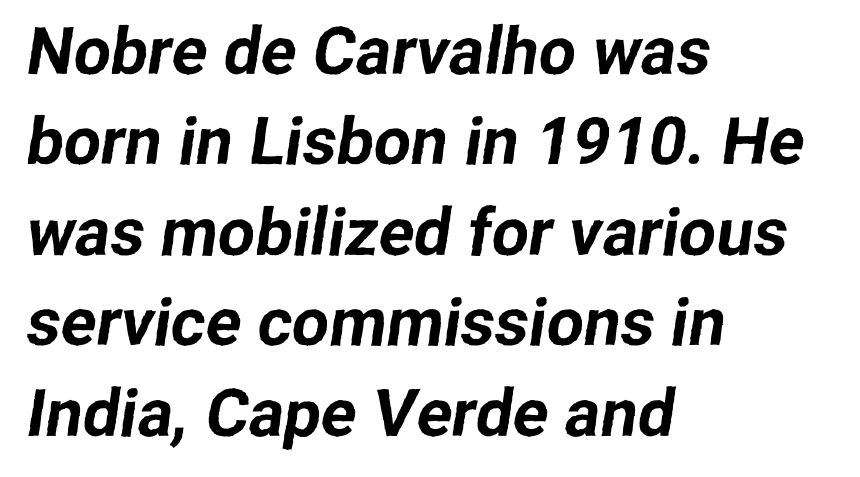
The image shows 66 px sans-serif type; set left-aligned, normal line spacing (1.37x), normal letter spacing, not underlined; low stroke contrast and a medium x-height.
